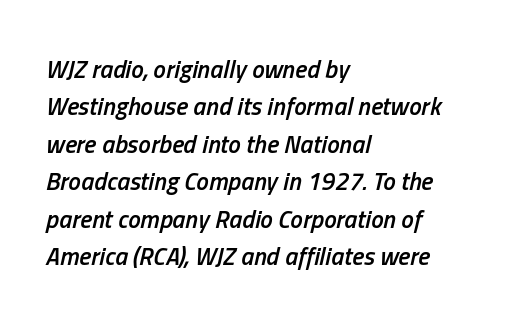
The image shows 25 px text type, italic (leaning right); set left-aligned, normal line spacing (1.5x), normal letter spacing, not underlined.
